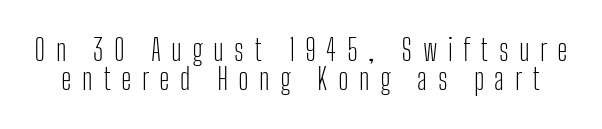
{"serif": "no", "italic": "no", "bold": "no", "weight": "light", "width": "condensed", "stroke_contrast": "low", "x_height": "medium", "monospaced": "no", "underline": "no", "line_spacing": "tight", "line_spacing_ratio": 0.98, "letter_spacing": "wide", "letter_spacing_em": 0.34, "glyph_px": 30}
